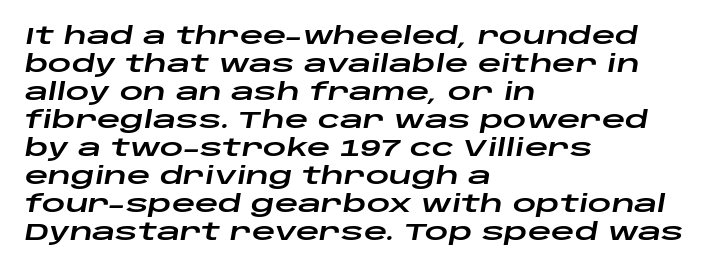
This sample uses an oblique cut, with every glyph tilted off the vertical. Look at the tracking — it's just the regular setting, nothing added. The string is rendered with underlining switched off. A student would call this left alignment; a typographer would say flush left, rag right.
